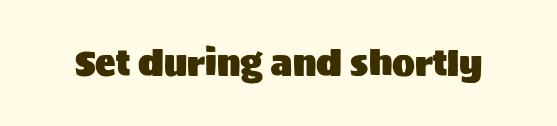
The image shows 34 px sans-serif type, upright; set normal letter spacing, not underlined; medium stroke contrast and a large x-height.
